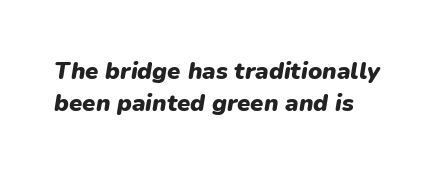
The image shows 24 px bold type, italic (leaning right); set left-aligned, normal line spacing (1.33x), normal letter spacing, not underlined.
